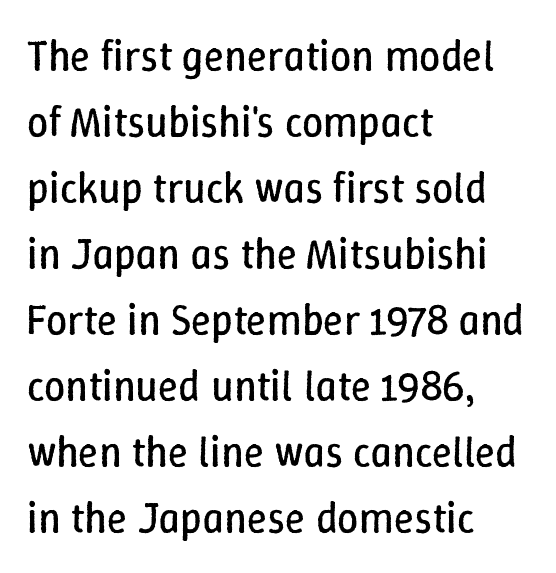
The designer left line spacing at the default. Notice how the passage keeps a crisp vertical edge on the left only. Tracking value appears to be zero — textbook default spacing. Plain, unruled lines of type. Each stroke keeps to a modest, everyday thickness or less.
